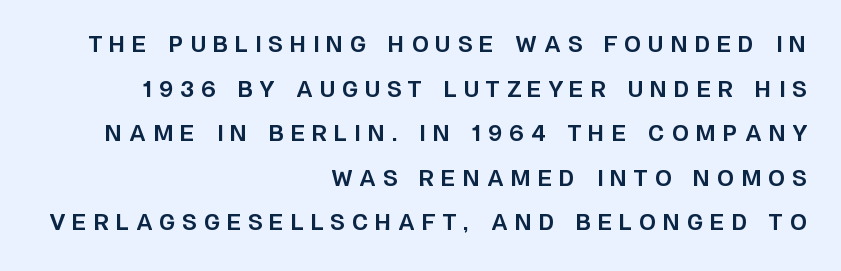
What's the leading like? Stretched, with rows far apart. Pretty heavy lettering here — definitely bold. Glyph-to-glyph distance is far greater than everyday printed text. Type without underlining. The specimen reads as upright at a glance.
